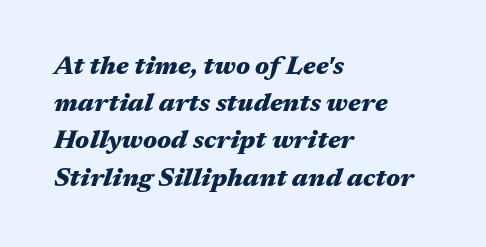
{"italic": "yes", "lean": "right", "slant_degrees": 17, "bold": "yes", "underline": "no", "align": "left", "line_spacing": "normal", "line_spacing_ratio": 1.43, "letter_spacing": "normal", "letter_spacing_em": 0.0, "glyph_px": 26}
